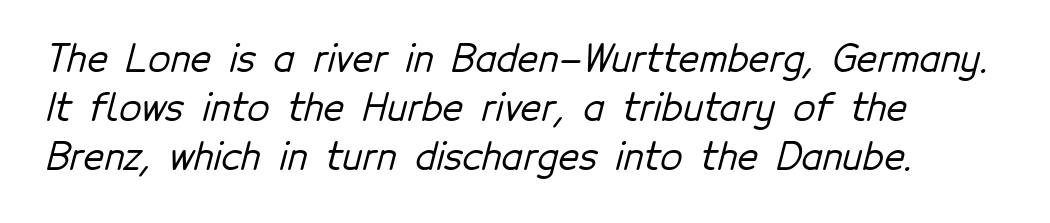
Q: Is the typeface a serif or a sans-serif typeface? A: Sans-serif.
Q: Is the text underlined? A: No.
Q: How is the paragraph aligned? A: Left-aligned.
Q: Is the spacing between letters normal or unusually wide? A: Normal.
Q: Is the spacing between lines tight, normal or loose? A: Normal.
Q: Width (condensed, normal, or wide)? A: Normal.
Q: Stroke contrast? A: Low.
Q: x-height? A: Medium.
Q: Monospaced? A: No.
